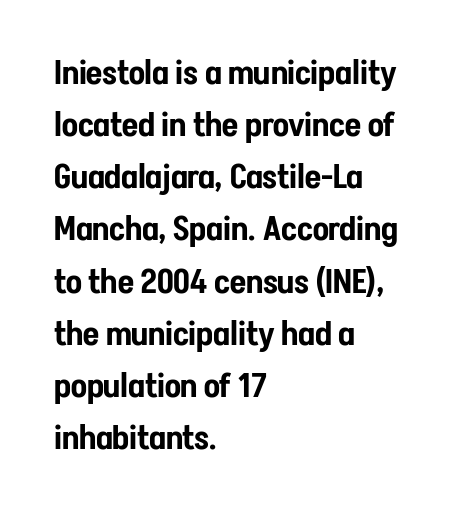
{"serif": "no", "italic": "no", "width": "condensed", "stroke_contrast": "low", "x_height": "medium", "monospaced": "no", "underline": "no", "align": "left", "line_spacing": "normal", "line_spacing_ratio": 1.58, "letter_spacing": "normal", "letter_spacing_em": 0.0, "glyph_px": 33}
